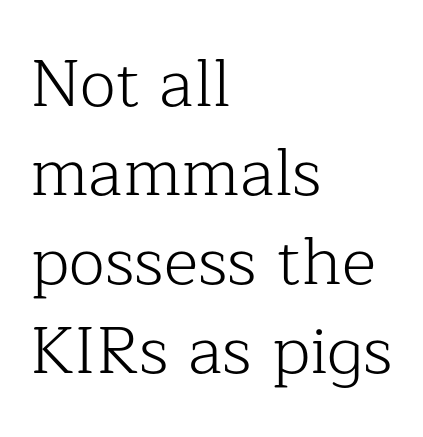
The image shows 66 px light serif type, upright; set left-aligned, normal line spacing (1.35x), normal letter spacing, not underlined; low stroke contrast and a medium x-height.
